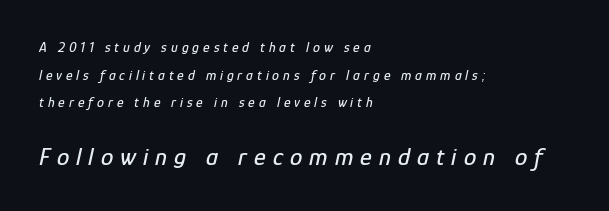
Block two is the big one; block one sits smaller above it. Is the letter spacing exaggerated? Yes — the characters are pushed far apart. Italic? Definitely — the glyphs are oblique. A classic flush-left, rag-right setting is used for this passage. Unmarked baselines from the first word to the last. The block of text is sparse from top to bottom, with ample space between rows.
